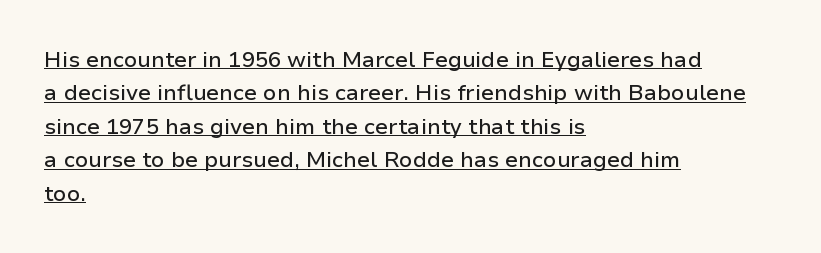
Does the copy run flush right? No — it runs flush left. Is there an underline? Yes — a line sits under the letters. Vertically, the passage feels balanced, rows spaced as you'd expect. Characters remain perfectly vertical along every line.
